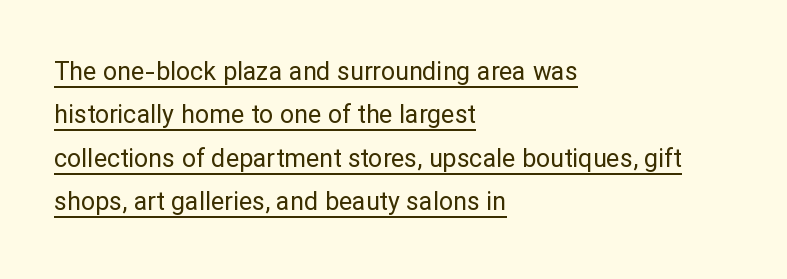
The weight tops out at a normal text grade. The rag falls on the right side of this text block. When letters stand straight like this, we call the style roman or upright. Students, note that the glyphs here touch the page at normal intervals. The specimen includes a rule beneath the text block's lines.
